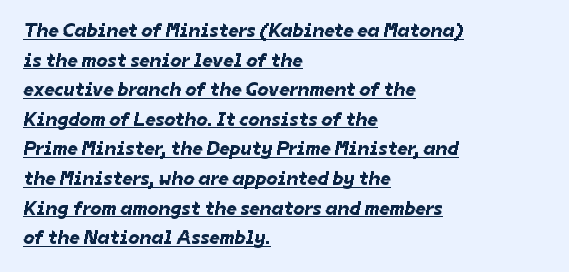
Q: Is the text underlined? A: Yes.
Q: How is the paragraph aligned? A: Left-aligned.
Q: Is the spacing between letters normal or unusually wide? A: Normal.
Q: Is the spacing between lines tight, normal or loose? A: Normal.
